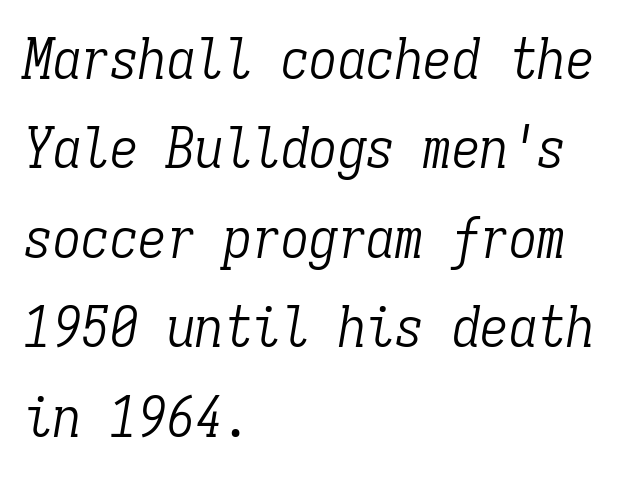
{"serif": "yes", "italic": "yes", "lean": "right", "slant_degrees": 9, "bold": "no", "weight": "light", "width": "condensed", "stroke_contrast": "low", "x_height": "medium", "monospaced": "yes", "underline": "no", "align": "left", "line_spacing": "normal", "line_spacing_ratio": 1.57, "letter_spacing": "normal", "letter_spacing_em": 0.0, "glyph_px": 57}
